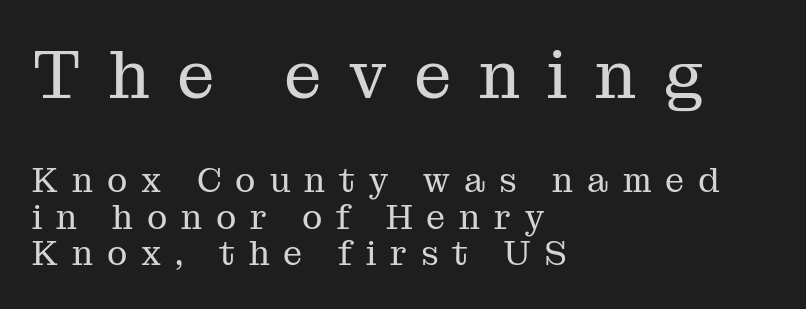
Only glyphs here, with clear space below each row. Successive baselines arrive quickly, one right under another. This rendering widens character spacing well past its baseline value. Spacing verdict: proportional, widths tailored to each character. Italic: no, the glyphs are upright roman.
